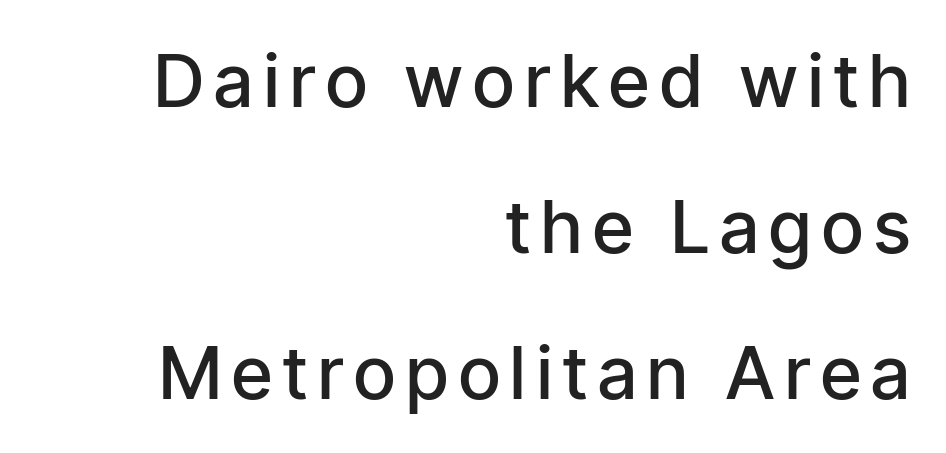
Q: Is the text bold? A: Semi-bold.
Q: Is the text italic (slanted)? A: No, it is upright.
Q: Is the typeface a serif or a sans-serif typeface? A: Sans-serif.
Q: Is the text underlined? A: No.
Q: How is the paragraph aligned? A: Right-aligned.
Q: Is the spacing between lines tight, normal or loose? A: Loose.
Q: Width (condensed, normal, or wide)? A: Condensed.
Q: Stroke contrast? A: Low.
Q: x-height? A: Medium.
Q: Monospaced? A: No.
